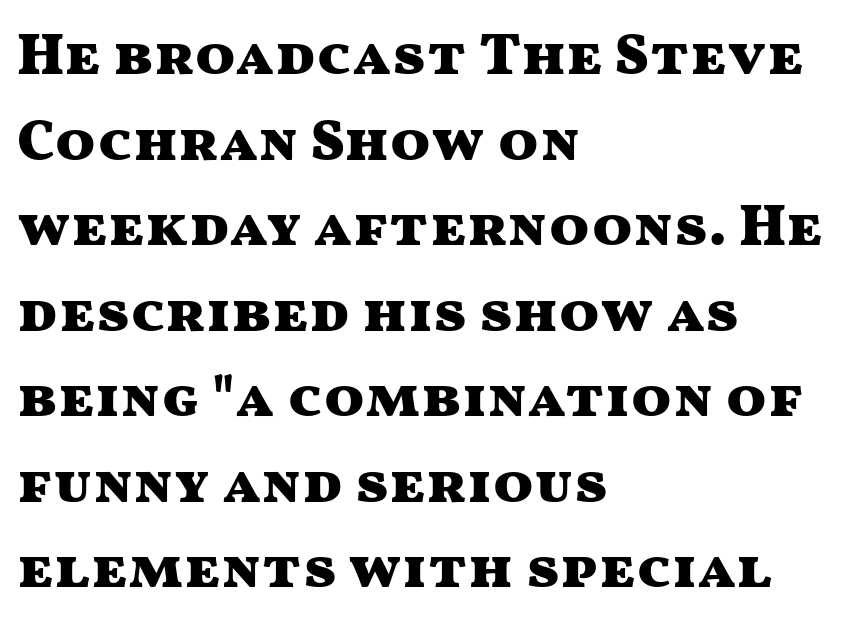
{"serif": "no", "italic": "no", "bold": "yes", "weight": "heavy", "width": "wide", "stroke_contrast": "medium", "x_height": "medium", "monospaced": "no", "underline": "no", "align": "left", "line_spacing": "normal", "line_spacing_ratio": 1.45, "letter_spacing": "normal", "letter_spacing_em": 0.0, "glyph_px": 59}
